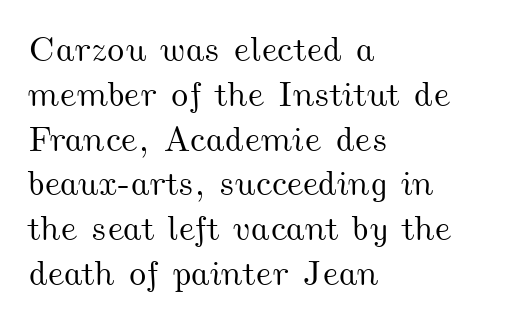
The image shows 35 px wide type; set left-aligned, normal line spacing (1.28x), normal letter spacing, not underlined; medium stroke contrast and a small x-height.
